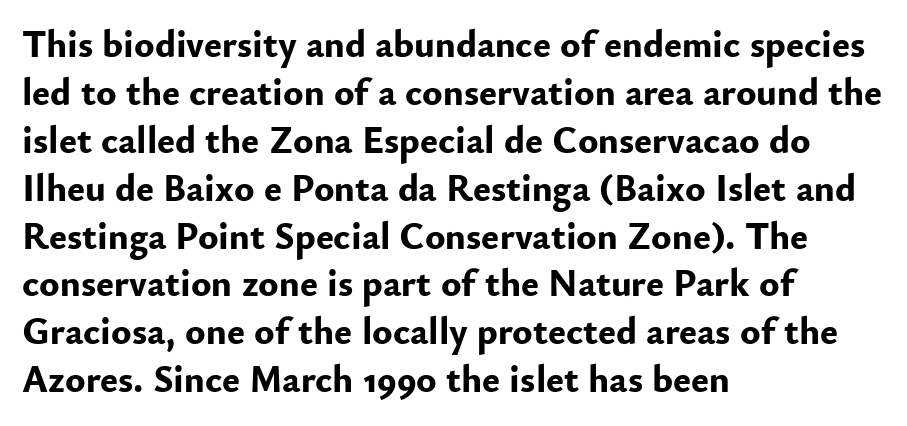
Notice how descenders clear the ascenders below comfortably — that's standard leading. Does the type have serifs? No, each stem ends abruptly. Caption: bold face, heavy strokes. A bare baseline throughout the passage. All the whitespace from short lines collects on the right.
